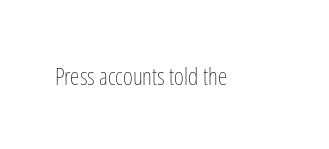
Only glyphs here, with clear space below each row. Notice how the stems are strictly vertical — no italics here. Between one letter and the next there's only the usual sliver of space. Is this a heavy cut? Hardly; it is regular or lighter.
